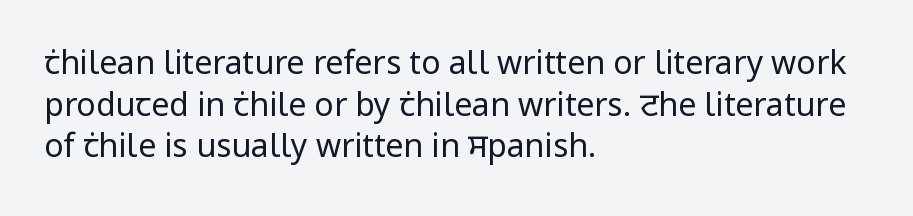
Q: Is the text bold? A: No.
Q: Is the text italic (slanted)? A: No, it is upright.
Q: Is the typeface a serif or a sans-serif typeface? A: Sans-serif.
Q: Is the text underlined? A: No.
Q: How is the paragraph aligned? A: Left-aligned.
Q: Is the spacing between letters normal or unusually wide? A: Normal.
Q: Is the spacing between lines tight, normal or loose? A: Normal.
Q: Width (condensed, normal, or wide)? A: Normal.
Q: Stroke contrast? A: Low.
Q: x-height? A: Medium.
Q: Monospaced? A: No.
